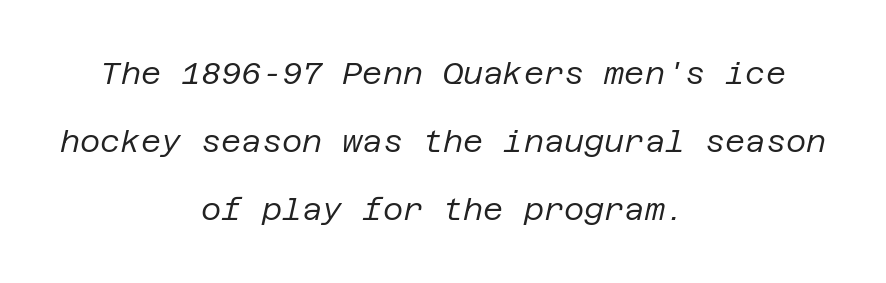
Glyph-to-glyph distance matches everyday printed text. A centered setting, common on invitations and titles, is used for this passage. Quick note: underline off. No chunkiness to these letters — they're not bold.
